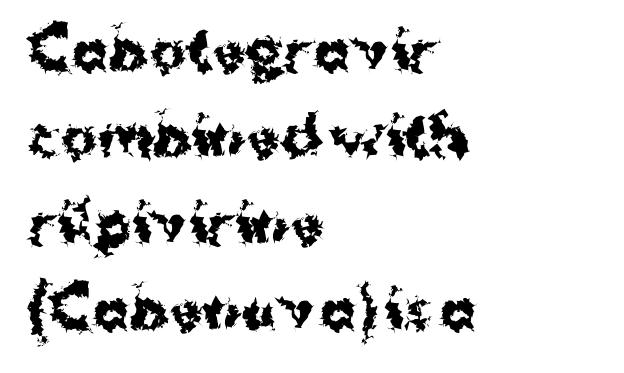
{"serif": "no", "italic": "no", "bold": "yes", "weight": "bold", "width": "normal", "stroke_contrast": "medium", "x_height": "medium", "monospaced": "no", "underline": "no", "align": "left", "line_spacing": "normal", "line_spacing_ratio": 1.6, "letter_spacing": "normal", "letter_spacing_em": 0.0, "glyph_px": 54}
